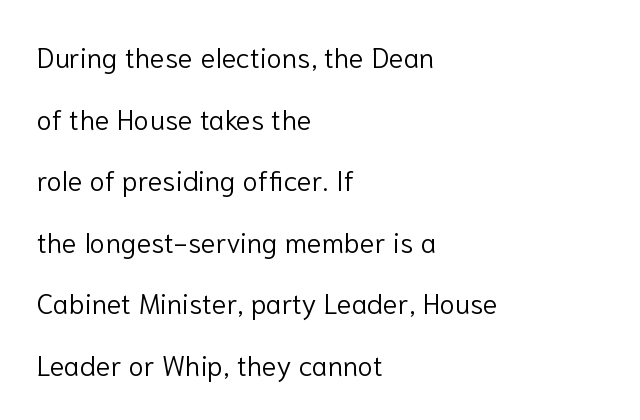
A typesetter would call this leading open, well beyond the default. The string is rendered with underlining switched off. Looks like regular typesetting: each glyph gets only the width it needs. The horizontal fit of the characters is conventional and even.
